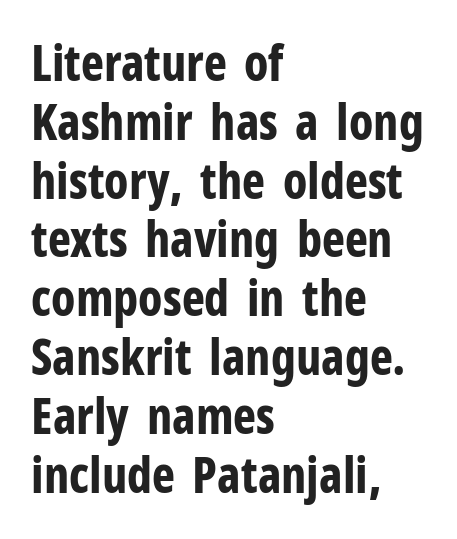
{"serif": "no", "italic": "no", "bold": "yes", "weight": "bold", "width": "condensed", "stroke_contrast": "low", "x_height": "medium", "monospaced": "no", "underline": "no", "align": "left", "line_spacing_ratio": 1.2, "letter_spacing": "normal", "letter_spacing_em": 0.0, "glyph_px": 49}
